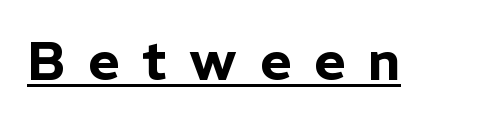
Descenders here cross a horizontal rule under the line. Proportional: the letters do not fall into vertical columns. In terms of letterform style, serifs are entirely absent. Unlike italic type, these characters show no tilt at all. Glyph-to-glyph distance is far greater than everyday printed text.
